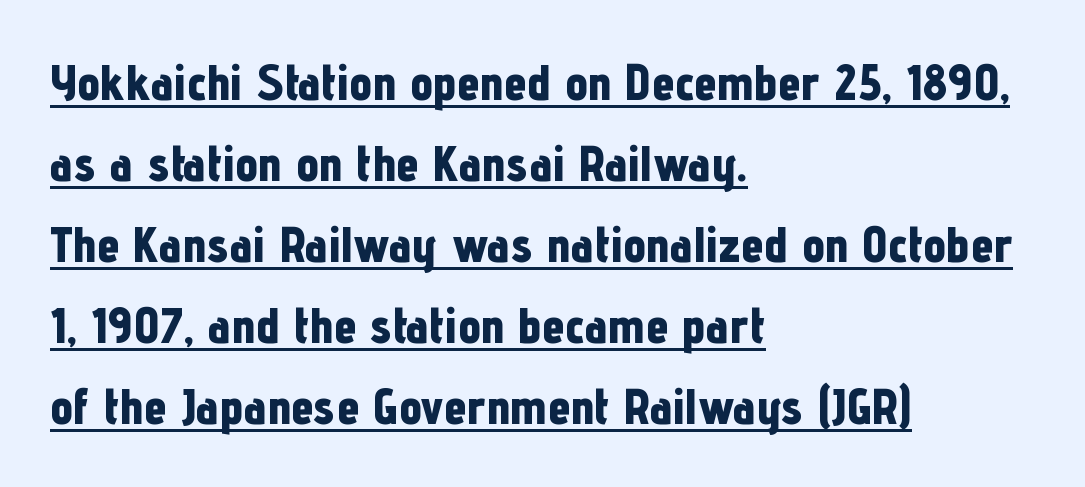
{"serif": "no", "italic": "no", "bold": "yes", "weight": "bold", "width": "condensed", "stroke_contrast": "low", "x_height": "medium", "monospaced": "no", "underline": "yes", "align": "left", "line_spacing": "normal", "line_spacing_ratio": 1.59, "letter_spacing": "normal", "letter_spacing_em": 0.0, "glyph_px": 51}
